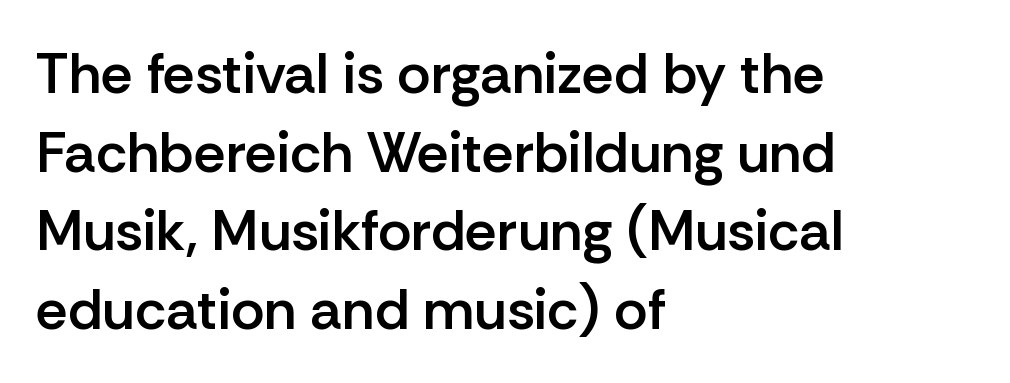
{"serif": "no", "italic": "no", "bold": "semi", "weight": "semibold", "width": "normal", "stroke_contrast": "low", "x_height": "medium", "monospaced": "no", "underline": "no", "align": "left", "line_spacing": "normal", "line_spacing_ratio": 1.38, "letter_spacing": "normal", "letter_spacing_em": 0.0, "glyph_px": 57}
